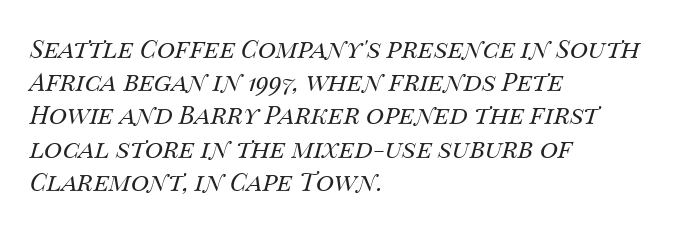
Q: Is the text bold? A: No.
Q: Is the text italic (slanted)? A: Yes, it leans right by about 14 degrees.
Q: Is the text underlined? A: No.
Q: How is the paragraph aligned? A: Left-aligned.
Q: Is the spacing between letters normal or unusually wide? A: Normal.
Q: Is the spacing between lines tight, normal or loose? A: Normal.
